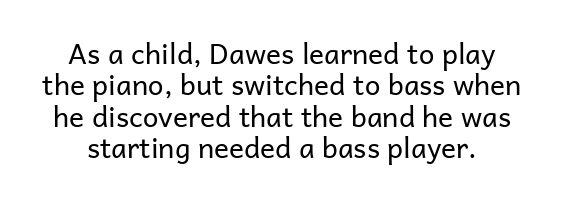
The image shows 28 px regular-weight sans-serif type, upright; set tight line spacing (1.12x), normal letter spacing, not underlined; low stroke contrast and a medium x-height.
